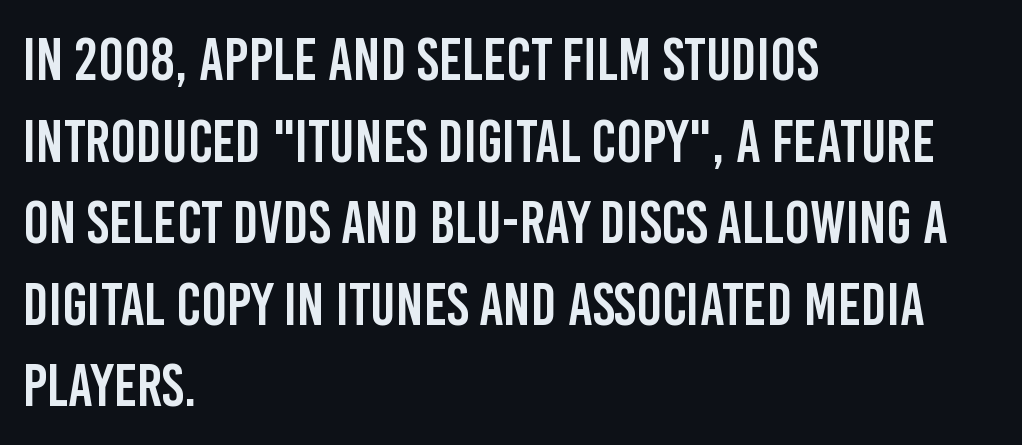
{"serif": "no", "italic": "no", "width": "condensed", "stroke_contrast": "low", "x_height": "large", "monospaced": "no", "underline": "no", "align": "left", "line_spacing": "normal", "line_spacing_ratio": 1.36, "letter_spacing": "normal", "letter_spacing_em": 0.0, "glyph_px": 60}
